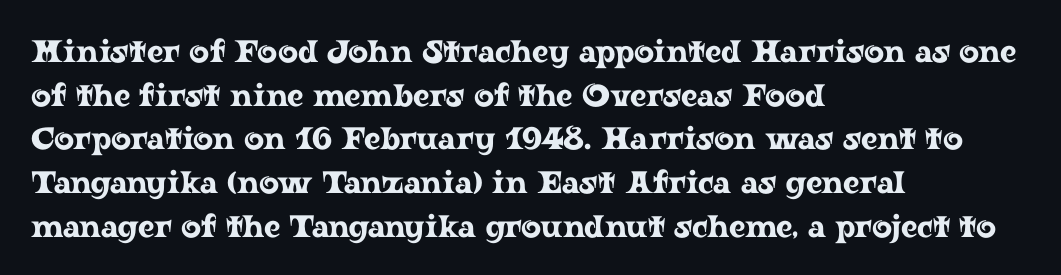
The image shows 31 px wide serif type, upright; set left-aligned, normal line spacing (1.41x), normal letter spacing, not underlined; low stroke contrast and a medium x-height.
